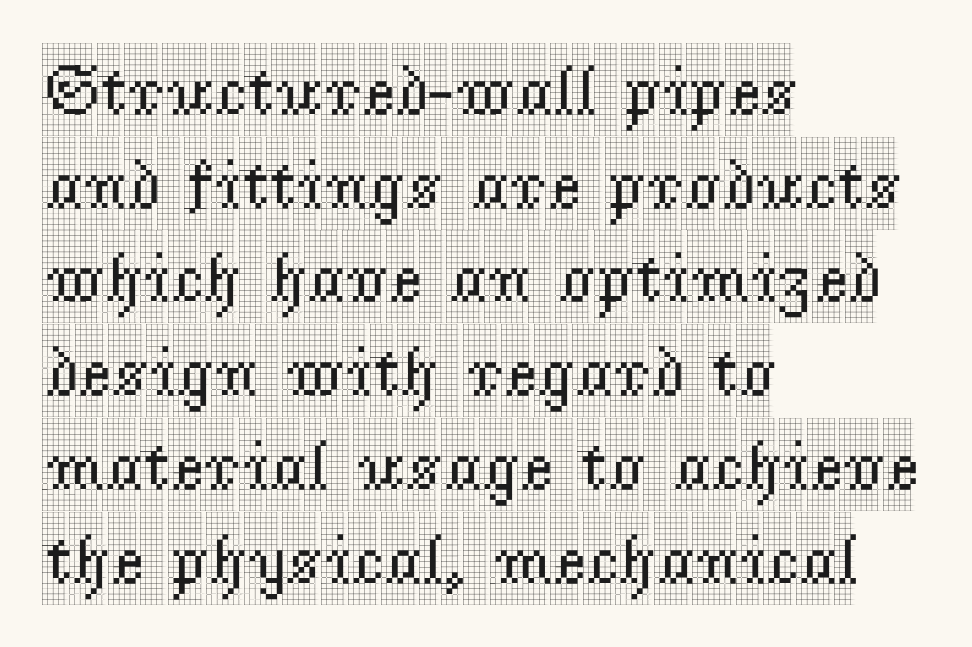
The setting favours the left margin, as ordinary paragraphs usually do. Whoever set this chose a conventional vertical rhythm. This is roman type, the default non-slanted kind. Serif or sans? Serif — the stroke terminals have little feet. Think of a printed novel: that variable character pitch is what you see here.
